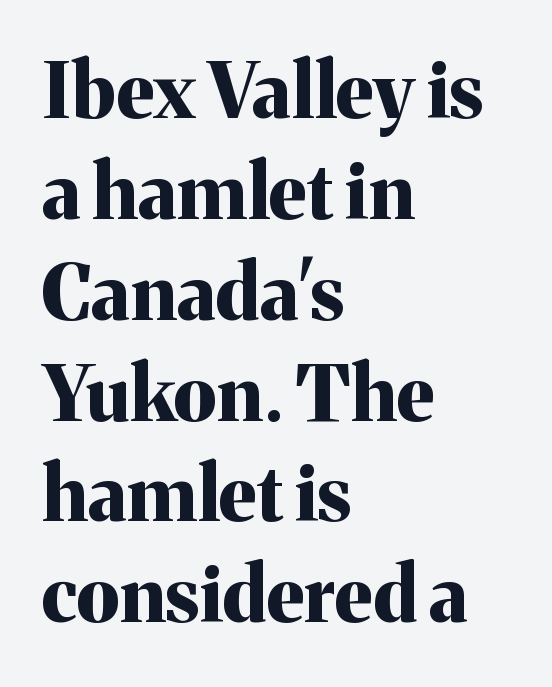
Q: Is the text bold? A: Yes.
Q: Is the text italic (slanted)? A: No, it is upright.
Q: Is the typeface a serif or a sans-serif typeface? A: Serif.
Q: Is the text underlined? A: No.
Q: How is the paragraph aligned? A: Left-aligned.
Q: Is the spacing between letters normal or unusually wide? A: Normal.
Q: Is the spacing between lines tight, normal or loose? A: Normal.
Q: Width (condensed, normal, or wide)? A: Normal.
Q: Stroke contrast? A: Medium.
Q: x-height? A: Medium.
Q: Monospaced? A: No.
